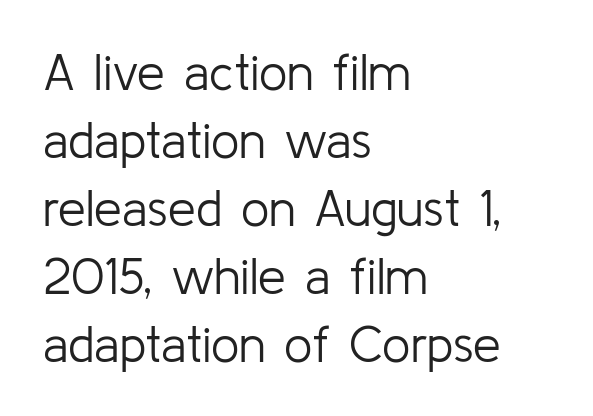
The image shows 50 px light sans-serif type, upright; set left-aligned, normal line spacing (1.36x), normal letter spacing, not underlined; low stroke contrast and a medium x-height.
